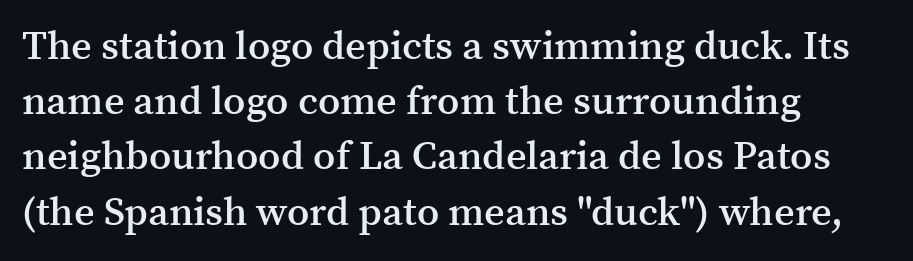
{"serif": "yes", "italic": "no", "bold": "semi", "weight": "semibold", "width": "normal", "stroke_contrast": "medium", "x_height": "medium", "monospaced": "no", "underline": "no", "align": "left", "line_spacing": "normal", "line_spacing_ratio": 1.38, "letter_spacing": "normal", "letter_spacing_em": 0.0, "glyph_px": 40}
